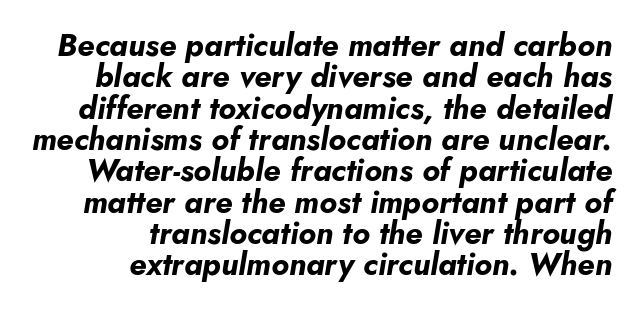
The image shows 31 px bold type, italic (leaning right); set right-aligned, tight line spacing (1.01x), normal letter spacing, not underlined; low stroke contrast and a small x-height.
